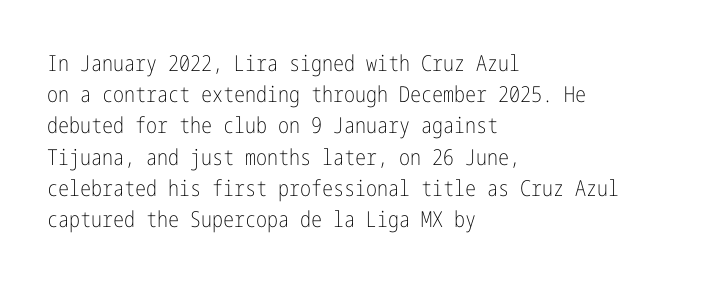
{"italic": "no", "bold": "no", "underline": "no", "align": "left", "line_spacing": "normal", "line_spacing_ratio": 1.42, "letter_spacing": "normal", "letter_spacing_em": 0.0, "glyph_px": 22}
